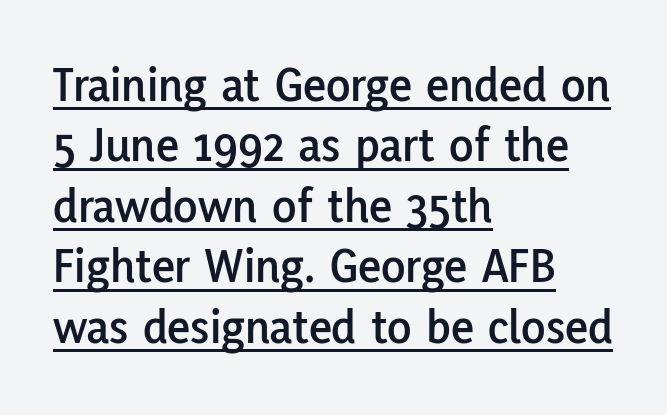
Q: Is the text italic (slanted)? A: No, it is upright.
Q: Is the typeface a serif or a sans-serif typeface? A: Sans-serif.
Q: Is the text underlined? A: Yes.
Q: How is the paragraph aligned? A: Left-aligned.
Q: Is the spacing between letters normal or unusually wide? A: Normal.
Q: Width (condensed, normal, or wide)? A: Normal.
Q: Stroke contrast? A: Low.
Q: x-height? A: Medium.
Q: Monospaced? A: No.
